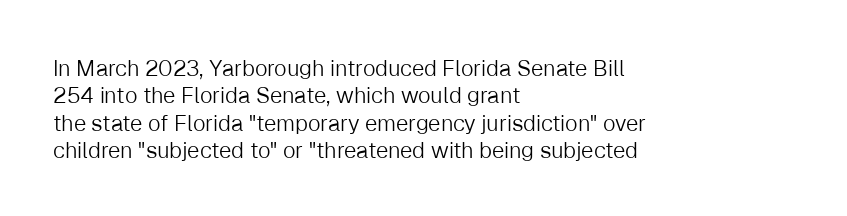
The image shows 22 px text type, upright; set left-aligned, normal line spacing (1.25x), normal letter spacing, not underlined.
